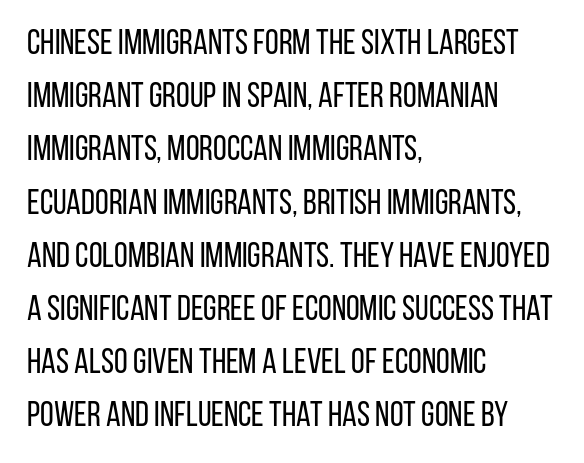
The image shows 35 px regular-weight, condensed sans-serif type, upright; set left-aligned, normal line spacing (1.52x), normal letter spacing, not underlined; low stroke contrast and a large x-height.
